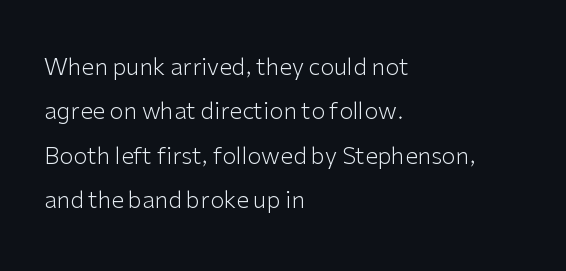
Q: Is the text bold? A: No.
Q: Is the text italic (slanted)? A: No, it is upright.
Q: Is the text underlined? A: No.
Q: How is the paragraph aligned? A: Left-aligned.
Q: Is the spacing between letters normal or unusually wide? A: Normal.
Q: Is the spacing between lines tight, normal or loose? A: Loose.
